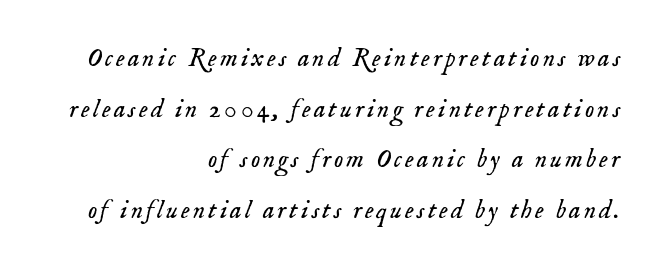
Q: Is the text bold? A: No.
Q: Is the text italic (slanted)? A: Yes, it leans right by about 18 degrees.
Q: Is the text underlined? A: No.
Q: How is the paragraph aligned? A: Right-aligned.
Q: Is the spacing between lines tight, normal or loose? A: Loose.
